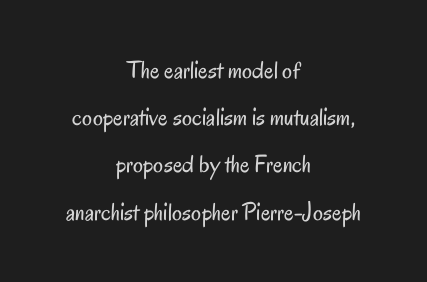
This is the regular roman posture of the typeface. Tracking here is standard; glyphs follow each other at the usual distance. Heaviness? Minimal to ordinary, like unemphasized prose. Underline: absent.
